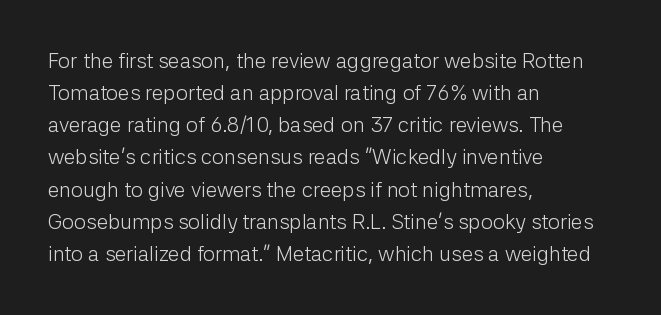
Q: Is the text bold? A: No.
Q: Is the text italic (slanted)? A: No, it is upright.
Q: Is the text underlined? A: No.
Q: How is the paragraph aligned? A: Left-aligned.
Q: Is the spacing between letters normal or unusually wide? A: Normal.
Q: Is the spacing between lines tight, normal or loose? A: Normal.
